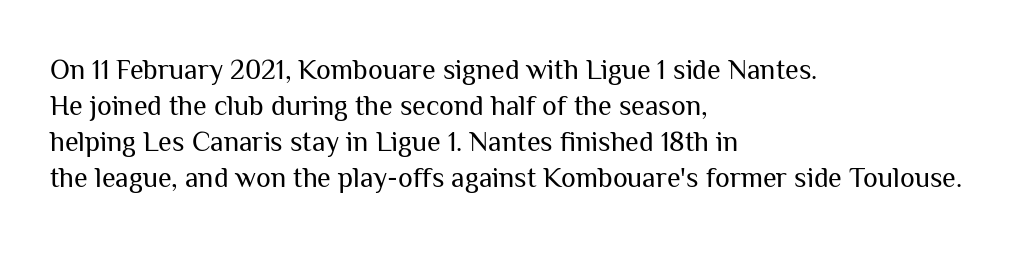
A clean baseline with only descenders dipping below it. Ascenders rise straight up at ninety degrees. The face used here is a sans, in the tradition of grotesques and geometrics. This rendering uses left alignment, leaving the right contour irregular.
